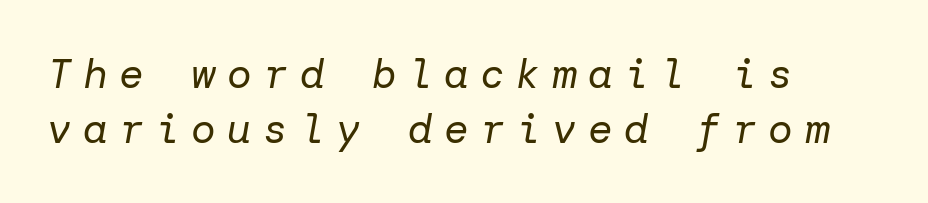
Q: Is the text bold? A: No.
Q: Is the text italic (slanted)? A: Yes, it leans right by about 10 degrees.
Q: Is the text underlined? A: No.
Q: How is the paragraph aligned? A: Left-aligned.
Q: Is the spacing between letters normal or unusually wide? A: Unusually wide.
Q: Is the spacing between lines tight, normal or loose? A: Normal.
Q: Width (condensed, normal, or wide)? A: Normal.
Q: Stroke contrast? A: Low.
Q: x-height? A: Medium.
